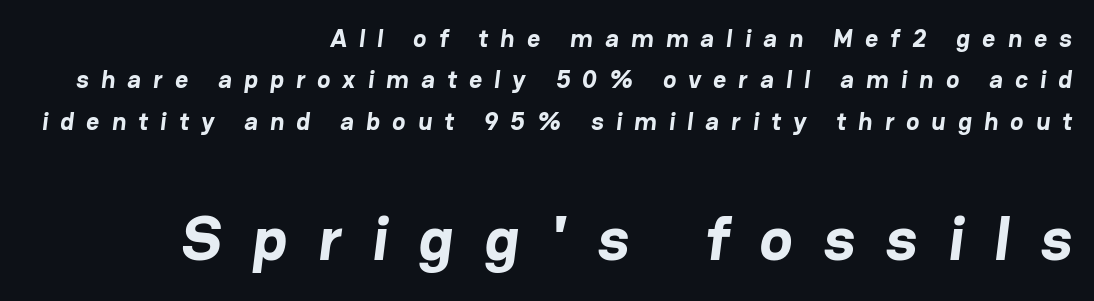
Bare-footed words on every line. The block sitting lower on the canvas is the one with enlarged characters. The type is letterspaced generously, with wide tracking. Leading matches the norm, producing a regular column.
